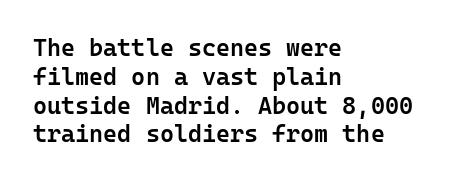
Q: Is the text bold? A: Semi-bold.
Q: Is the text italic (slanted)? A: No, it is upright.
Q: Is the text underlined? A: No.
Q: How is the paragraph aligned? A: Left-aligned.
Q: Is the spacing between letters normal or unusually wide? A: Normal.
